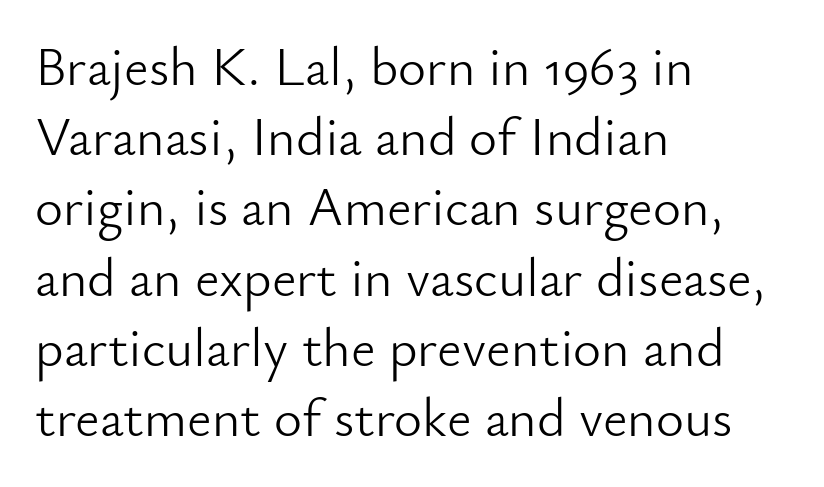
Q: Is the text bold? A: No.
Q: Is the text italic (slanted)? A: No, it is upright.
Q: Is the typeface a serif or a sans-serif typeface? A: Sans-serif.
Q: Is the text underlined? A: No.
Q: How is the paragraph aligned? A: Left-aligned.
Q: Is the spacing between letters normal or unusually wide? A: Normal.
Q: Is the spacing between lines tight, normal or loose? A: Normal.
Q: Width (condensed, normal, or wide)? A: Normal.
Q: Stroke contrast? A: Low.
Q: x-height? A: Small.
Q: Monospaced? A: No.
